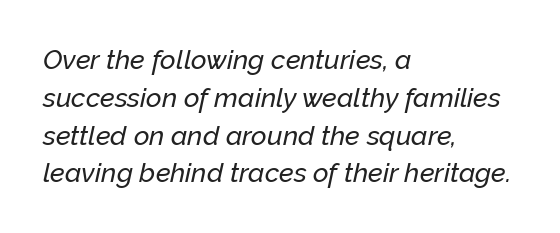
If you drew a ruler down the left edge, every line would touch it. There's an unmistakable incline to the writing here. The line-height multiplier appears to be the usual default. No extra tracking has been applied to these lines.
